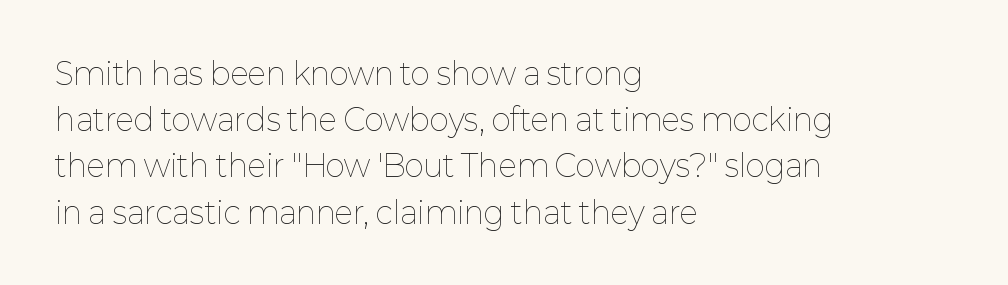
In CSS terms this would be text-align: left. Posture: straight, roman, zero tilt. Only glyphs here, with clear space below each row. The tracking reads as untouched default to a designer's eye. Leading: standard.
